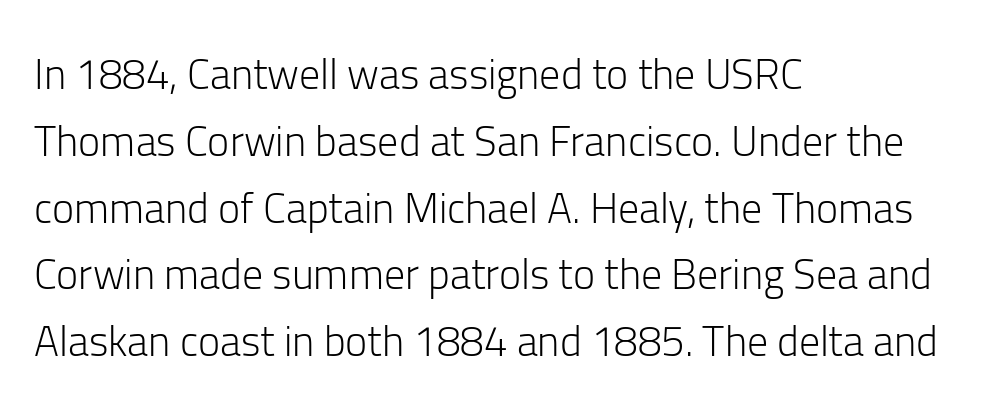
The image shows 42 px light sans-serif type, upright; set left-aligned, normal line spacing (1.59x), normal letter spacing, not underlined; low stroke contrast and a medium x-height.
